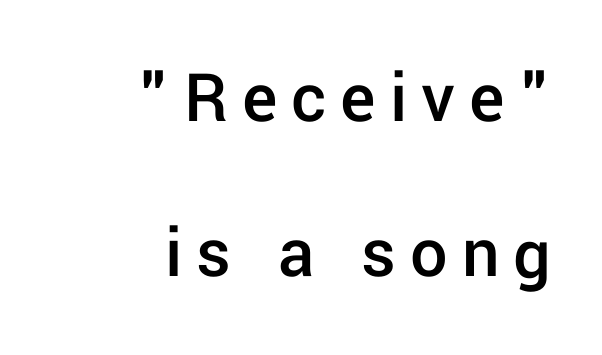
{"serif": "no", "italic": "no", "bold": "semi", "weight": "semibold", "width": "normal", "stroke_contrast": "low", "x_height": "medium", "monospaced": "no", "underline": "no", "align": "right", "line_spacing": "loose", "line_spacing_ratio": 2.1, "glyph_px": 74}
